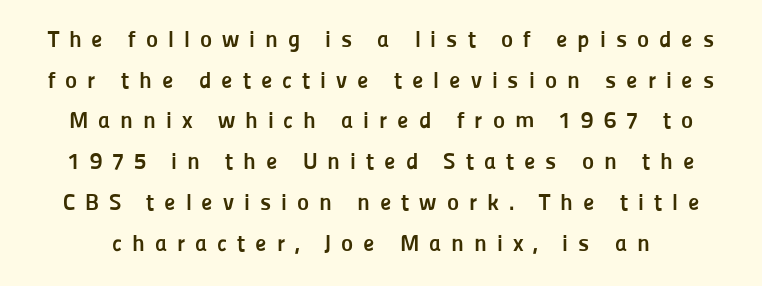
{"italic": "no", "bold": "yes", "underline": "no", "line_spacing_ratio": 1.77, "letter_spacing": "wide", "letter_spacing_em": 0.43, "glyph_px": 23}
